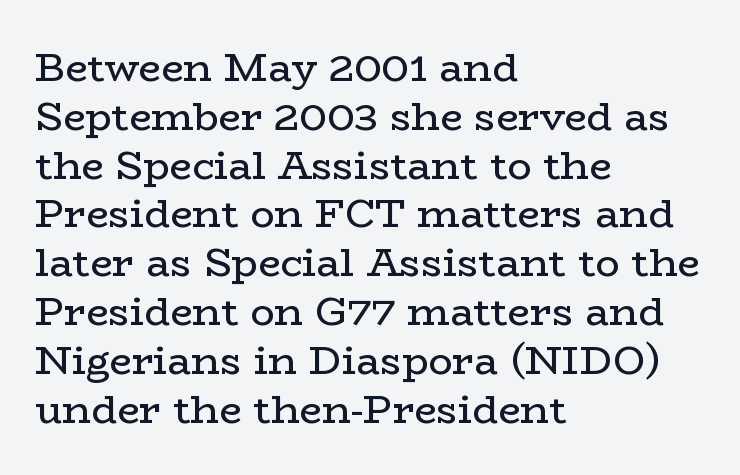
This is the regular roman posture of the typeface. Layout note: lines flush left. Small tapered or slab feet sit at the stroke ends, so this counts as serif. Nothing heavy about these letters — not bold at all. Is this a fixed-width face? No — the glyphs have proportional, varying widths. Honestly, there is no underline to notice here at all.
